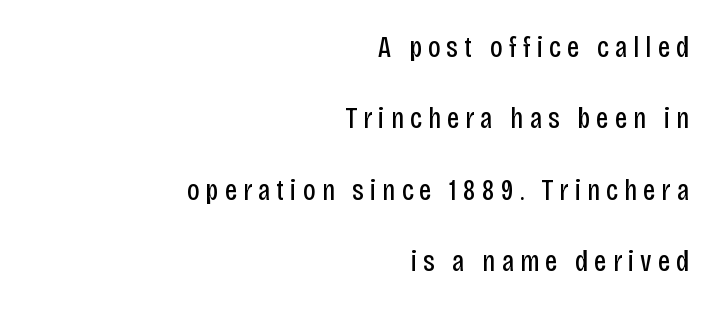
Looks like regular typesetting: each glyph gets only the width it needs. Line spacing here is loose. This sample uses expanded letter spacing, leaving extra air between glyphs. Style check: upright.
